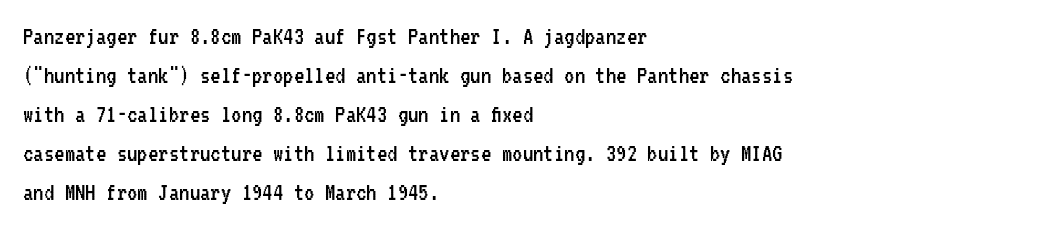
{"italic": "no", "bold": "no", "underline": "no", "align": "left", "line_spacing": "normal", "line_spacing_ratio": 1.5, "letter_spacing": "normal", "letter_spacing_em": 0.0, "glyph_px": 26}
